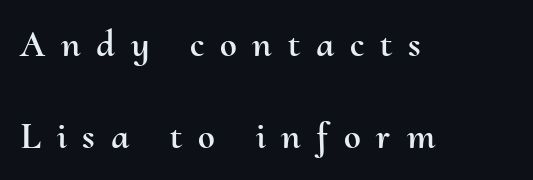
The paragraph has a hard left edge and a soft right edge. Letter spacing: wide. Widely set lines give the paragraph a tall, airy silhouette. Notice how the stems are strictly vertical — no italics here. Spacing verdict: proportional, widths tailored to each character.
